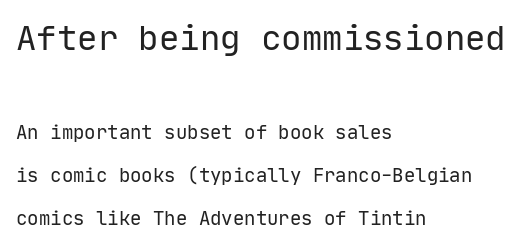
{"serif": "no", "italic": "no", "bold": "no", "weight": "regular", "width": "normal", "stroke_contrast": "low", "x_height": "medium", "monospaced": "yes", "underline": "no", "align": "left", "line_spacing": "loose", "line_spacing_ratio": 2.26, "letter_spacing": "normal", "letter_spacing_em": 0.0, "larger_block": "first", "size_ratio": 1.79, "glyph_px": 34}
